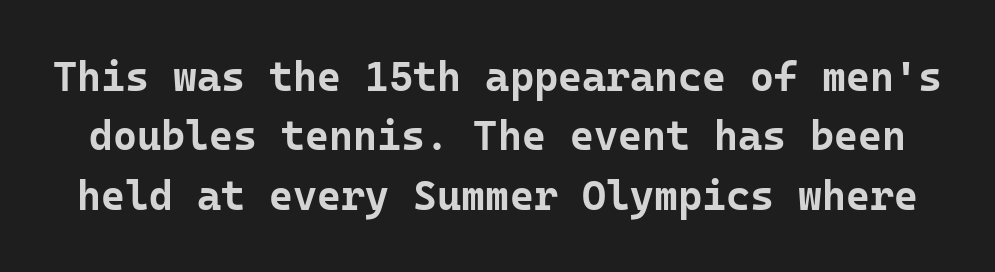
The image shows 41 px bold sans-serif type, upright, monospaced; set normal line spacing (1.45x), normal letter spacing, not underlined; low stroke contrast and a medium x-height.
